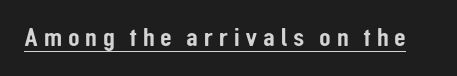
Q: Is the text italic (slanted)? A: No, it is upright.
Q: Is the text underlined? A: Yes.
Q: Is the spacing between letters normal or unusually wide? A: Unusually wide.
